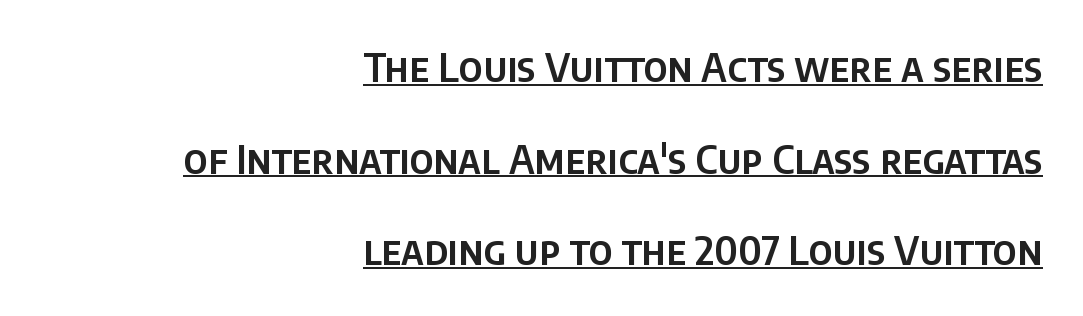
The image shows 39 px sans-serif type, upright; set right-aligned, loose line spacing (2.35x), normal letter spacing, underlined; low stroke contrast and a large x-height.
